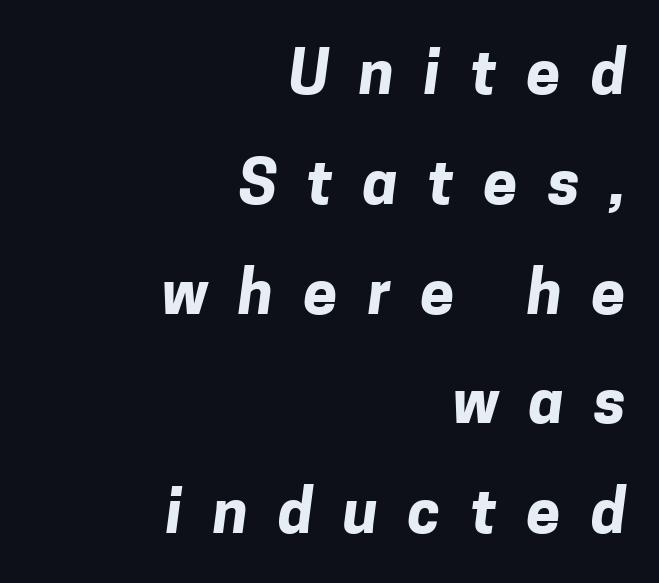
Q: Is the text bold? A: Yes.
Q: Is the typeface a serif or a sans-serif typeface? A: Sans-serif.
Q: Is the text underlined? A: No.
Q: How is the paragraph aligned? A: Right-aligned.
Q: Is the spacing between letters normal or unusually wide? A: Unusually wide.
Q: Width (condensed, normal, or wide)? A: Normal.
Q: Stroke contrast? A: Low.
Q: x-height? A: Medium.
Q: Monospaced? A: No.
